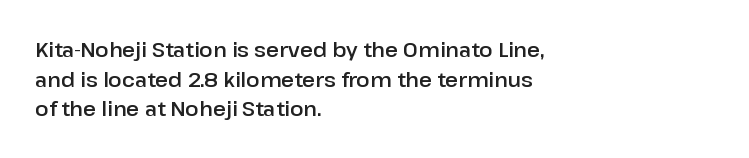
Q: Is the text italic (slanted)? A: No, it is upright.
Q: Is the text underlined? A: No.
Q: How is the paragraph aligned? A: Left-aligned.
Q: Is the spacing between letters normal or unusually wide? A: Normal.
Q: Is the spacing between lines tight, normal or loose? A: Normal.
